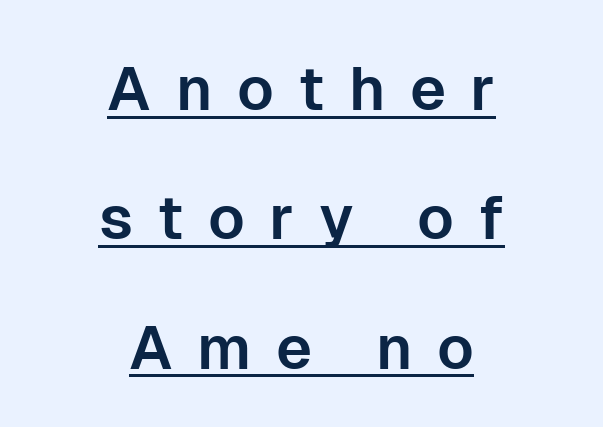
Q: Is the text italic (slanted)? A: No, it is upright.
Q: Is the typeface a serif or a sans-serif typeface? A: Sans-serif.
Q: Is the text underlined? A: Yes.
Q: How is the paragraph aligned? A: Centered.
Q: Is the spacing between letters normal or unusually wide? A: Unusually wide.
Q: Is the spacing between lines tight, normal or loose? A: Loose.
Q: Width (condensed, normal, or wide)? A: Normal.
Q: Stroke contrast? A: Low.
Q: x-height? A: Medium.
Q: Monospaced? A: No.
